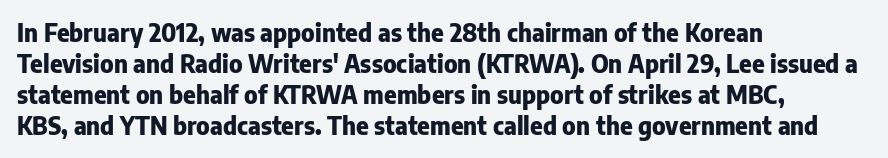
Q: Is the text bold? A: Yes.
Q: Is the text italic (slanted)? A: No, it is upright.
Q: Is the text underlined? A: No.
Q: How is the paragraph aligned? A: Left-aligned.
Q: Is the spacing between letters normal or unusually wide? A: Normal.
Q: Is the spacing between lines tight, normal or loose? A: Normal.
